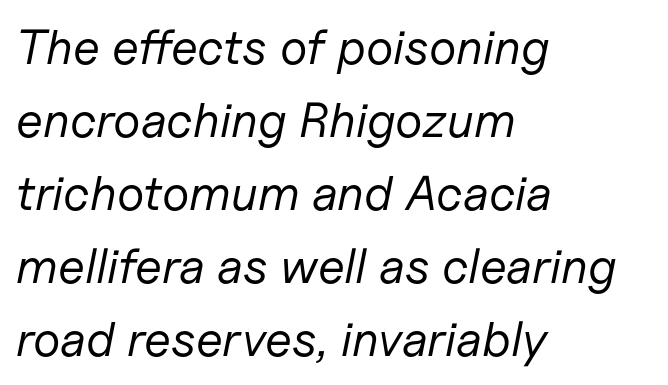
The image shows 49 px regular-weight type, italic (leaning right); set left-aligned, normal line spacing (1.49x), normal letter spacing, not underlined; low stroke contrast and a medium x-height.
